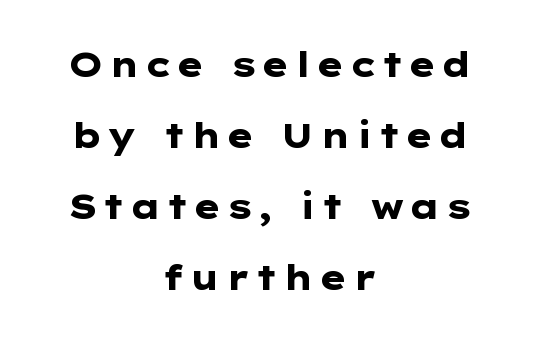
In CSS terms this would be text-align: center. Quick note: interline space is abundant. Grotesque or geometric, the face here clearly has no serifs. Check the space under the baseline: it is left empty. Typesetter's note: full bold, strokes at maximum text heaviness.
